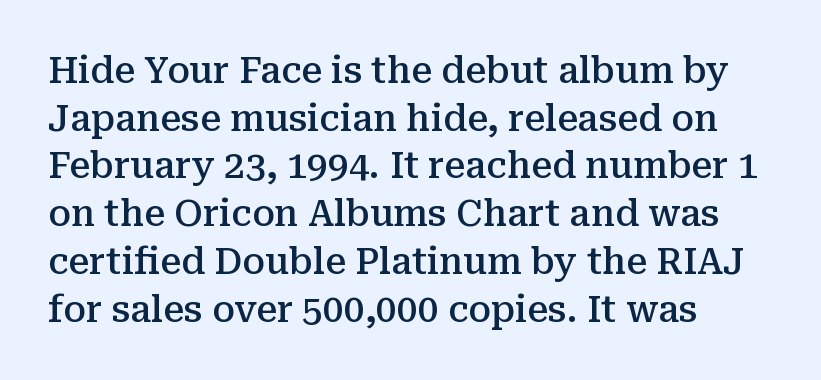
The image shows 37 px semibold serif type, upright; set left-aligned, normal line spacing (1.29x), normal letter spacing, not underlined; medium stroke contrast and a medium x-height.
